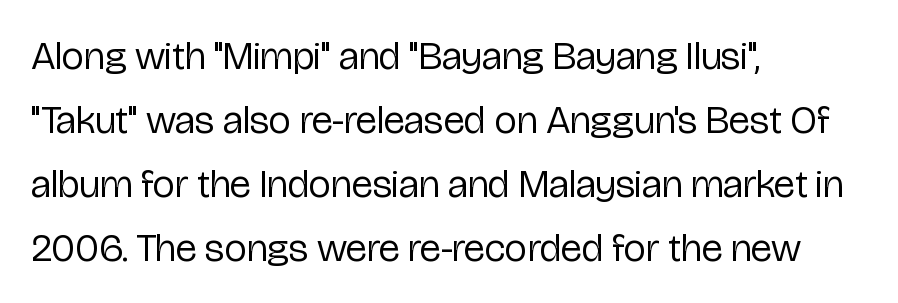
The image shows 40 px regular-weight, condensed sans-serif type, upright; set left-aligned, normal line spacing (1.6x), normal letter spacing, not underlined; low stroke contrast and a medium x-height.
